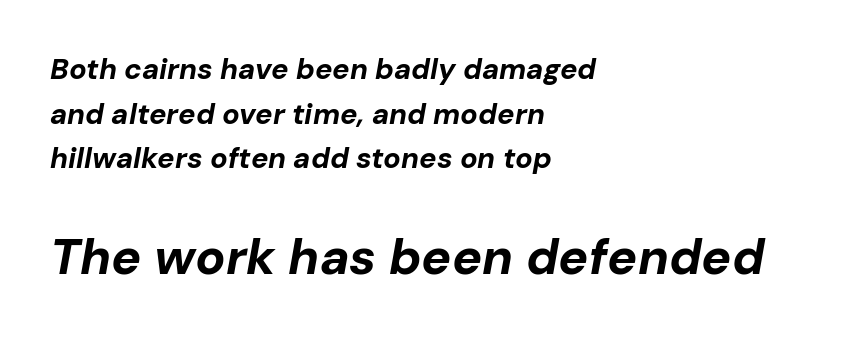
In terms of weight, the rendering is a true, heavy bold. A student would call this left alignment; a typographer would say flush left, rag right. The letterforms sit shoulder to shoulder at normal distance. Underline: absent.
